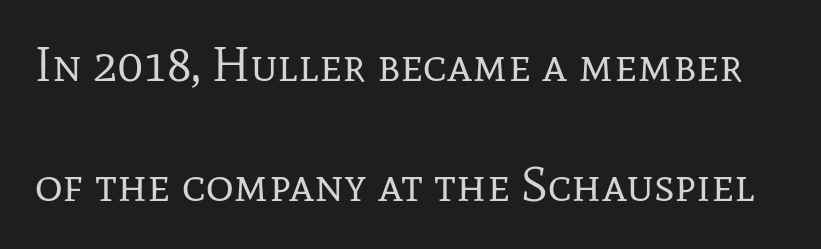
Q: Is the text bold? A: No.
Q: Is the text italic (slanted)? A: No, it is upright.
Q: Is the typeface a serif or a sans-serif typeface? A: Serif.
Q: Is the text underlined? A: No.
Q: Is the spacing between letters normal or unusually wide? A: Normal.
Q: Is the spacing between lines tight, normal or loose? A: Loose.
Q: Width (condensed, normal, or wide)? A: Normal.
Q: Stroke contrast? A: Low.
Q: x-height? A: Medium.
Q: Monospaced? A: No.
